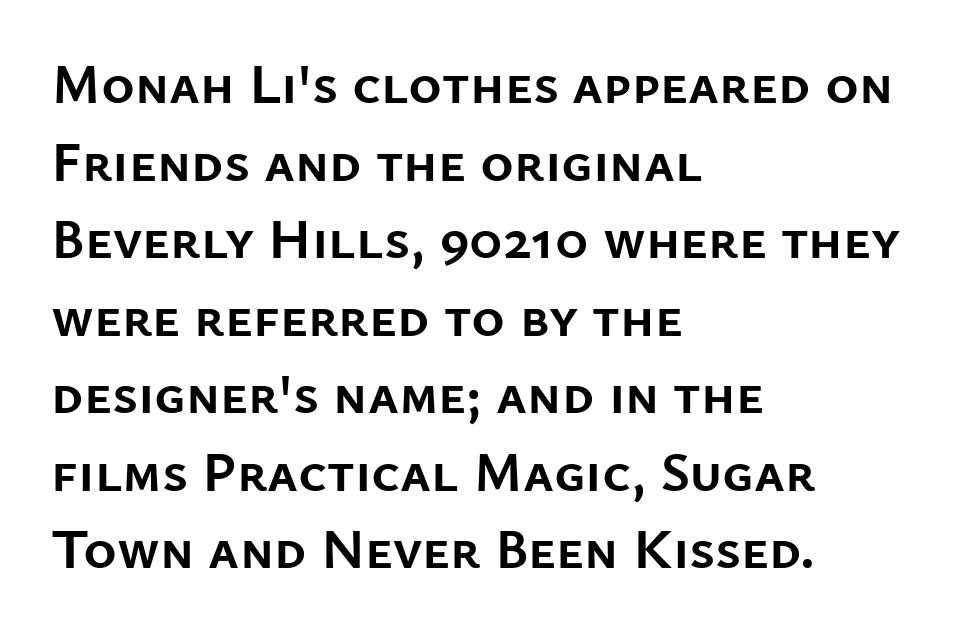
Notice how descenders clear the ascenders below comfortably — that's standard leading. Short note: letters normally spaced. Think of a printed novel: that variable character pitch is what you see here. A bare baseline throughout the passage.
